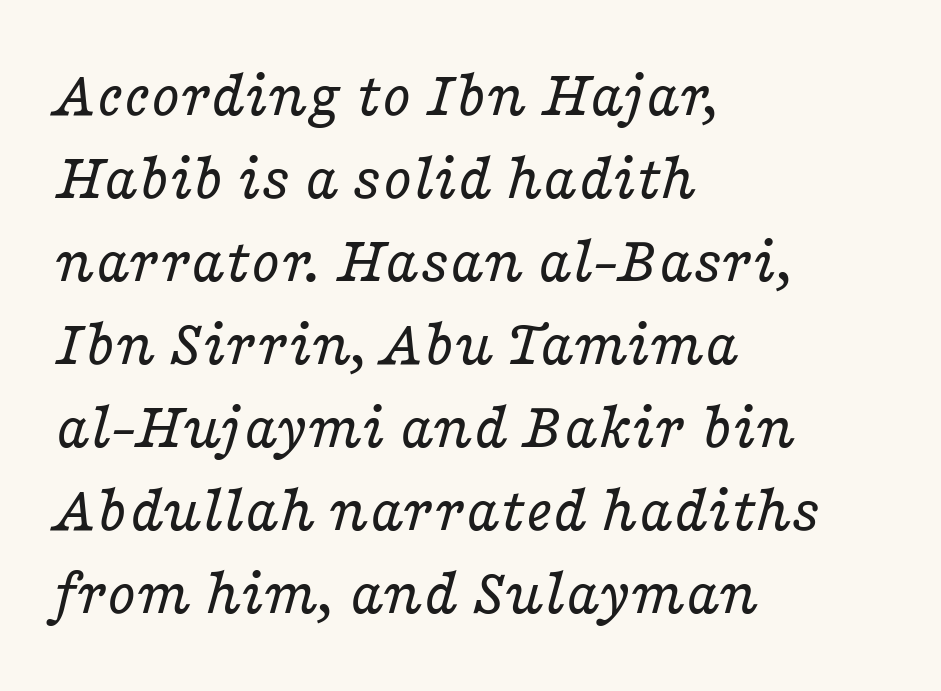
The image shows 67 px regular-weight, wide serif type, italic (leaning right); set left-aligned, line spacing 1.24x, normal letter spacing, not underlined; low stroke contrast and a medium x-height.
